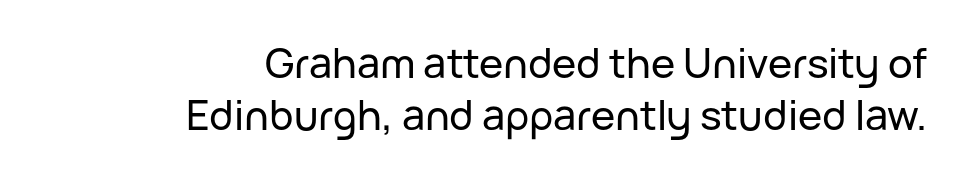
The image shows 41 px sans-serif type, upright; set right-aligned, normal line spacing (1.28x), normal letter spacing, not underlined; low stroke contrast and a medium x-height.
